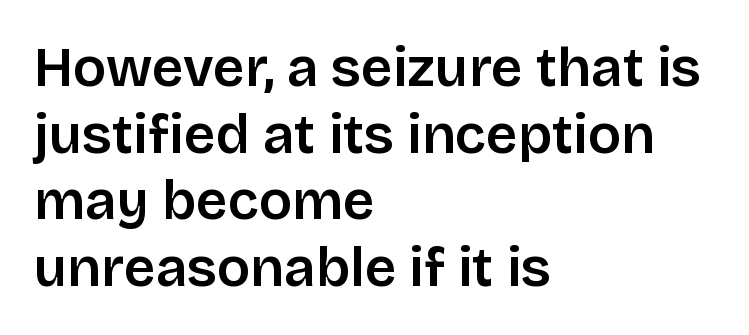
Q: Is the text italic (slanted)? A: No, it is upright.
Q: Is the typeface a serif or a sans-serif typeface? A: Sans-serif.
Q: Is the text underlined? A: No.
Q: How is the paragraph aligned? A: Left-aligned.
Q: Is the spacing between letters normal or unusually wide? A: Normal.
Q: Width (condensed, normal, or wide)? A: Normal.
Q: Stroke contrast? A: Low.
Q: x-height? A: Large.
Q: Monospaced? A: No.
